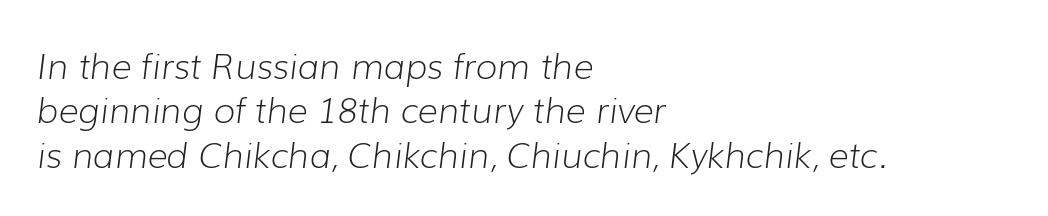
Q: Is the text bold? A: No.
Q: Is the text italic (slanted)? A: Yes, it leans right by about 7 degrees.
Q: Is the text underlined? A: No.
Q: How is the paragraph aligned? A: Left-aligned.
Q: Is the spacing between letters normal or unusually wide? A: Normal.
Q: Is the spacing between lines tight, normal or loose? A: Normal.
Q: Width (condensed, normal, or wide)? A: Normal.
Q: Stroke contrast? A: Low.
Q: x-height? A: Medium.
Q: Monospaced? A: No.
